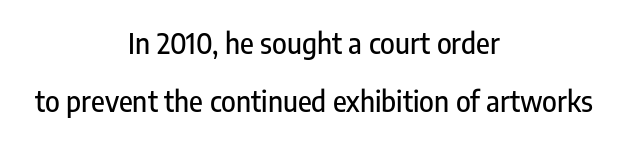
The image shows 28 px condensed sans-serif type, upright; set centered, loose line spacing (2.08x), normal letter spacing, not underlined; low stroke contrast and a medium x-height.
